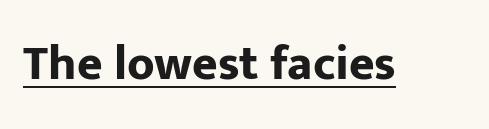
{"serif": "no", "italic": "no", "bold": "yes", "weight": "bold", "width": "normal", "stroke_contrast": "low", "x_height": "medium", "monospaced": "no", "underline": "yes", "letter_spacing": "normal", "letter_spacing_em": 0.0, "glyph_px": 49}
